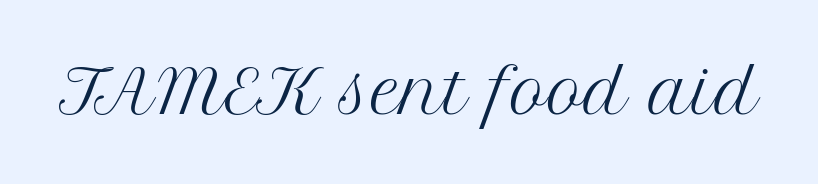
The image shows 60 px regular-weight type; set normal letter spacing, not underlined; medium stroke contrast and a medium x-height.
